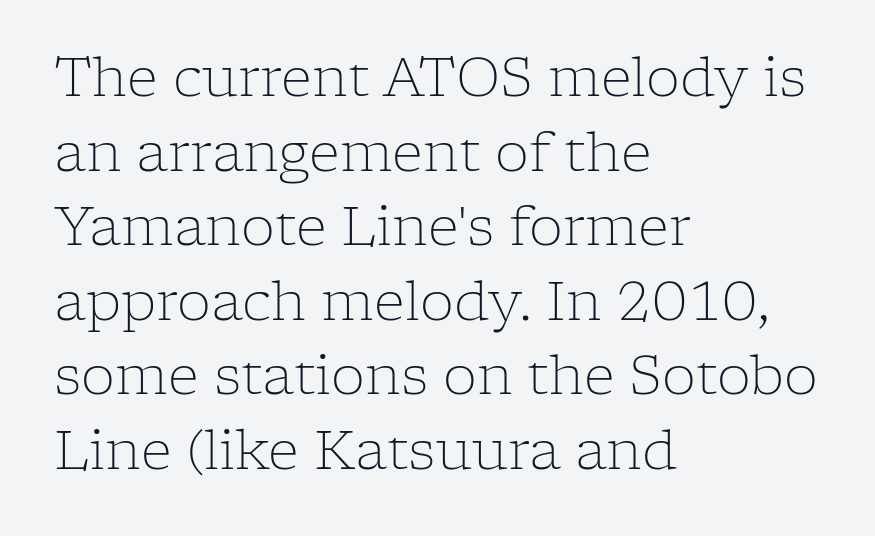
Q: Is the text bold? A: No.
Q: Is the text italic (slanted)? A: No, it is upright.
Q: Is the typeface a serif or a sans-serif typeface? A: Serif.
Q: Is the text underlined? A: No.
Q: How is the paragraph aligned? A: Left-aligned.
Q: Is the spacing between letters normal or unusually wide? A: Normal.
Q: Is the spacing between lines tight, normal or loose? A: Normal.
Q: Width (condensed, normal, or wide)? A: Normal.
Q: Stroke contrast? A: Low.
Q: x-height? A: Medium.
Q: Monospaced? A: No.
